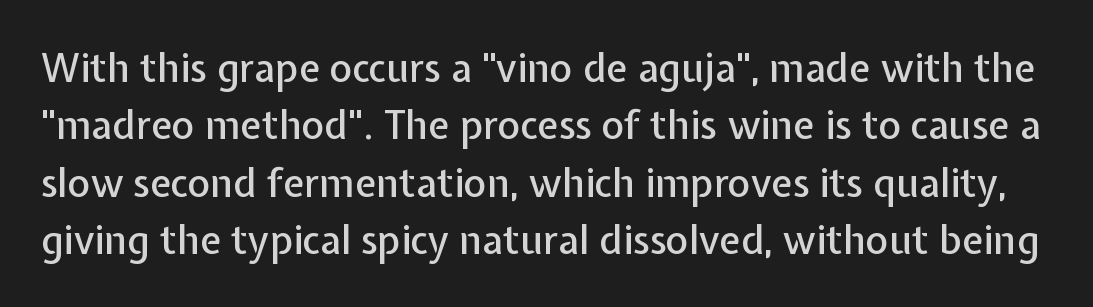
The image shows 39 px sans-serif type, upright; set normal line spacing (1.47x), normal letter spacing, not underlined; low stroke contrast and a medium x-height.
